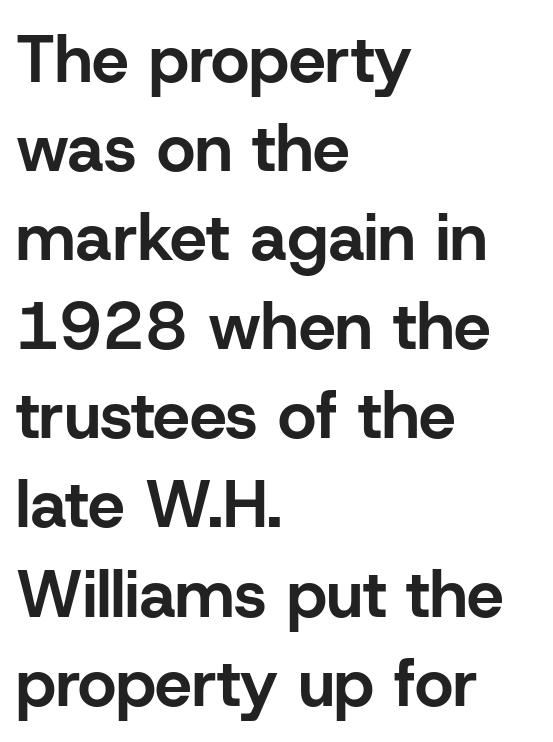
The image shows 66 px bold sans-serif type, upright; set left-aligned, normal line spacing (1.35x), normal letter spacing, not underlined; low stroke contrast and a medium x-height.
